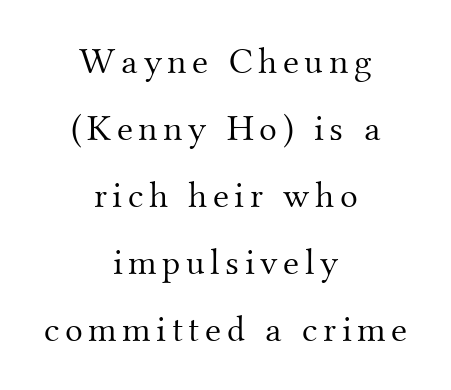
Serif or sans? Serif — the stroke terminals have little feet. If you drew a line through each stem, it would be perfectly vertical. Check under the words: just untouched page. Centered paragraph, ragged on both sides.
